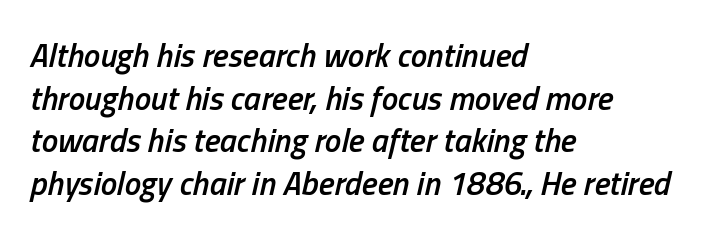
The image shows 33 px semibold, condensed type, italic (leaning right); set left-aligned, normal line spacing (1.29x), normal letter spacing, not underlined; low stroke contrast and a medium x-height.
